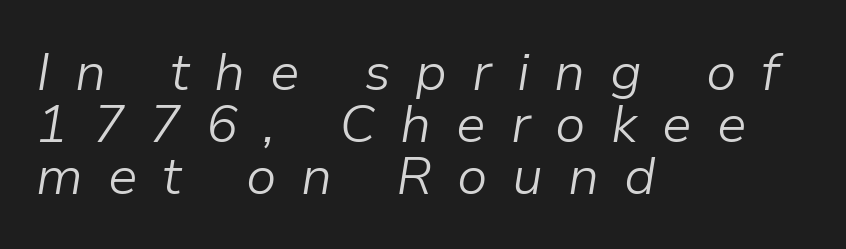
Q: Is the text bold? A: No.
Q: Is the text italic (slanted)? A: Yes, it leans right by about 9 degrees.
Q: Is the text underlined? A: No.
Q: How is the paragraph aligned? A: Left-aligned.
Q: Is the spacing between letters normal or unusually wide? A: Unusually wide.
Q: Is the spacing between lines tight, normal or loose? A: Tight.
Q: Width (condensed, normal, or wide)? A: Normal.
Q: Stroke contrast? A: Low.
Q: x-height? A: Medium.
Q: Monospaced? A: No.
